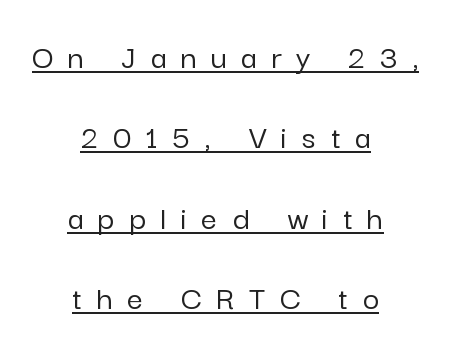
The image shows 35 px sans-serif type, upright; set centered, loose line spacing (2.3x), unusually wide letter spacing (+0.42 em), underlined; low stroke contrast and a medium x-height.
